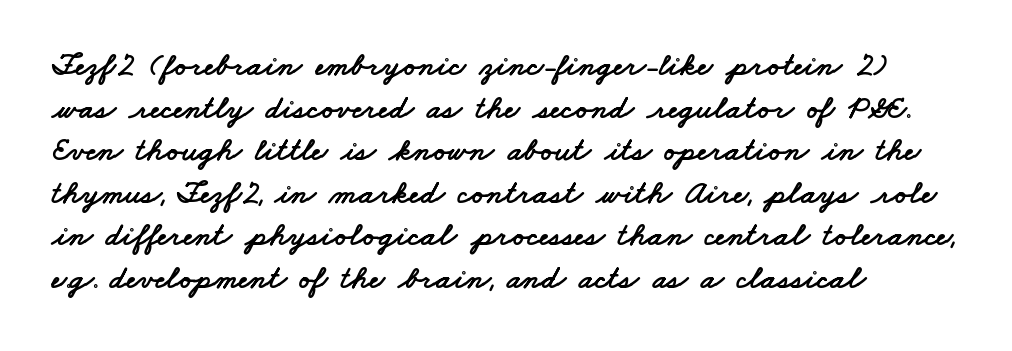
{"serif": "no", "width": "wide", "stroke_contrast": "low", "x_height": "small", "monospaced": "no", "underline": "no", "align": "left", "line_spacing": "normal", "line_spacing_ratio": 1.29, "letter_spacing": "normal", "letter_spacing_em": 0.0, "glyph_px": 33}
